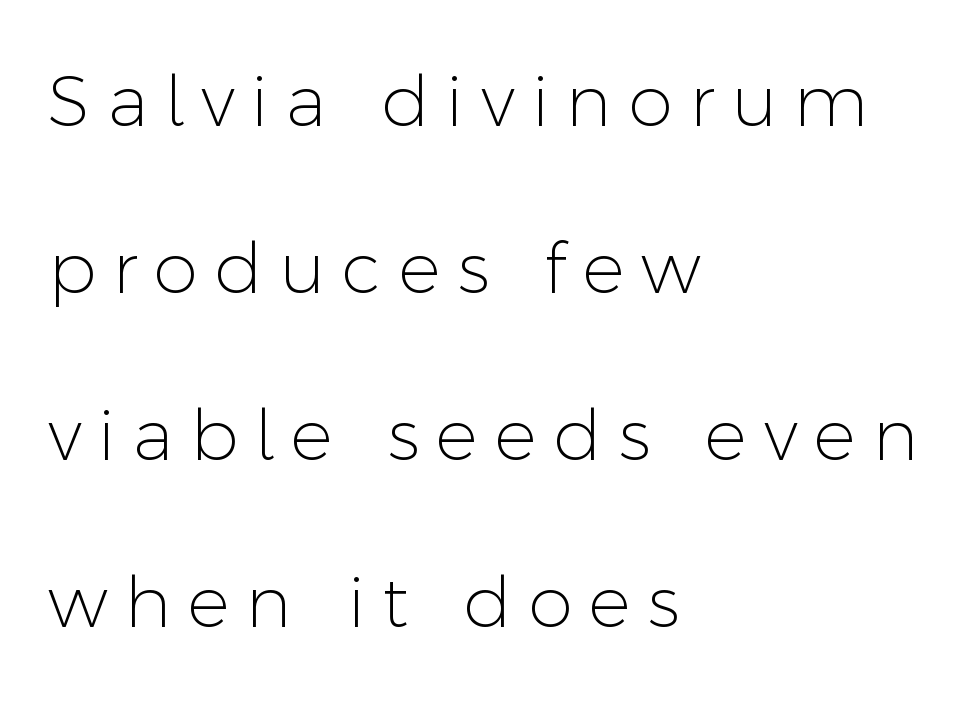
Unlike italic type, these characters show no tilt at all. Loosely led — the rows are spread out. Serifs: no, the terminals of the letterforms are clean. No heavy texture on the line: the type isn't bold. A typesetter would call this proportional, since set widths differ per character.
